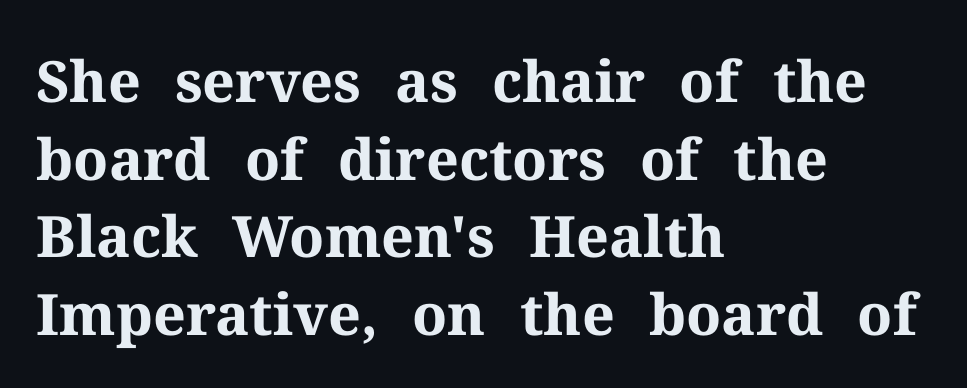
{"serif": "yes", "italic": "no", "bold": "yes", "weight": "bold", "width": "normal", "stroke_contrast": "medium", "x_height": "medium", "monospaced": "no", "underline": "no", "align": "left", "line_spacing": "normal", "line_spacing_ratio": 1.36, "letter_spacing": "normal", "letter_spacing_em": 0.0, "glyph_px": 57}
